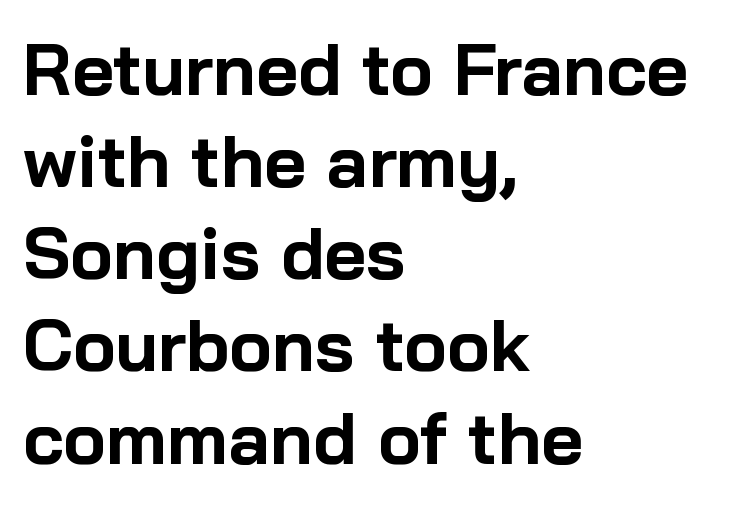
The image shows 72 px bold sans-serif type, upright; set left-aligned, normal line spacing (1.28x), normal letter spacing, not underlined; low stroke contrast and a medium x-height.
